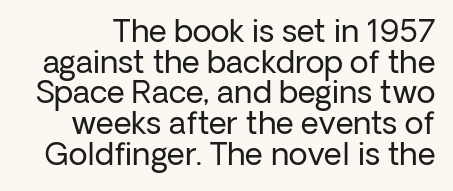
The image shows 31 px regular-weight sans-serif type, upright; set tight line spacing (0.99x), normal letter spacing, not underlined; low stroke contrast and a medium x-height.
